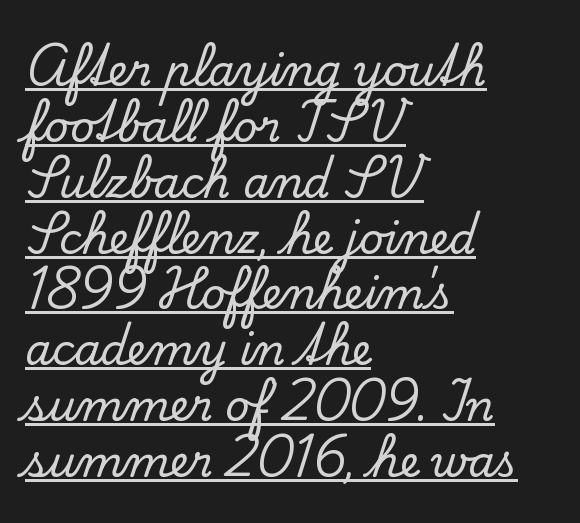
{"serif": "yes", "width": "normal", "stroke_contrast": "low", "x_height": "small", "monospaced": "no", "underline": "yes", "align": "left", "line_spacing": "normal", "line_spacing_ratio": 1.33, "letter_spacing": "normal", "letter_spacing_em": 0.0, "glyph_px": 42}
